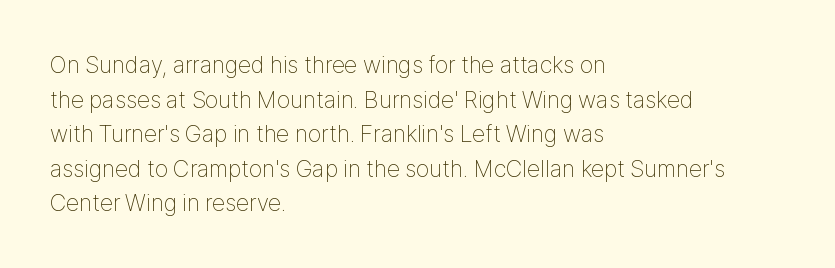
Q: Is the text bold? A: No.
Q: Is the text italic (slanted)? A: No, it is upright.
Q: Is the text underlined? A: No.
Q: How is the paragraph aligned? A: Left-aligned.
Q: Is the spacing between letters normal or unusually wide? A: Normal.
Q: Is the spacing between lines tight, normal or loose? A: Normal.
